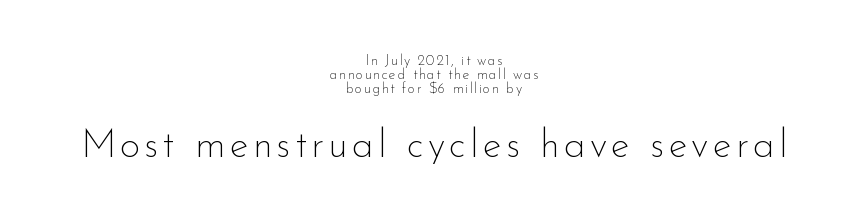
The image shows 39 px thin sans-serif type, upright; set centered, tight line spacing (1.0x), not underlined; the second (bottom) block is 2.79x larger; low stroke contrast and a small x-height.
